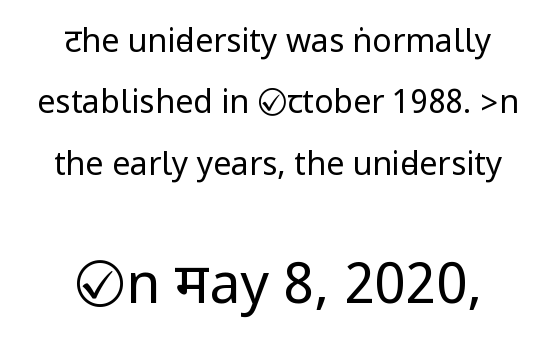
{"serif": "no", "italic": "no", "bold": "no", "weight": "regular", "width": "condensed", "stroke_contrast": "low", "underline": "no", "align": "center", "line_spacing": "loose", "line_spacing_ratio": 1.92, "letter_spacing": "normal", "letter_spacing_em": 0.0, "larger_block": "second", "size_ratio": 1.75, "glyph_px": 56}
